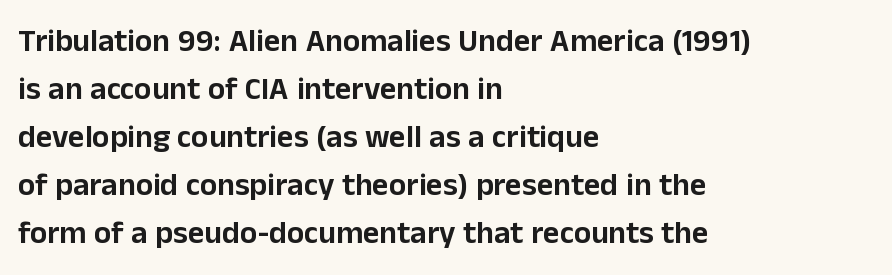
Q: Is the text italic (slanted)? A: No, it is upright.
Q: Is the typeface a serif or a sans-serif typeface? A: Sans-serif.
Q: Is the text underlined? A: No.
Q: How is the paragraph aligned? A: Left-aligned.
Q: Is the spacing between letters normal or unusually wide? A: Normal.
Q: Is the spacing between lines tight, normal or loose? A: Normal.
Q: Width (condensed, normal, or wide)? A: Normal.
Q: Stroke contrast? A: Low.
Q: x-height? A: Medium.
Q: Monospaced? A: No.
